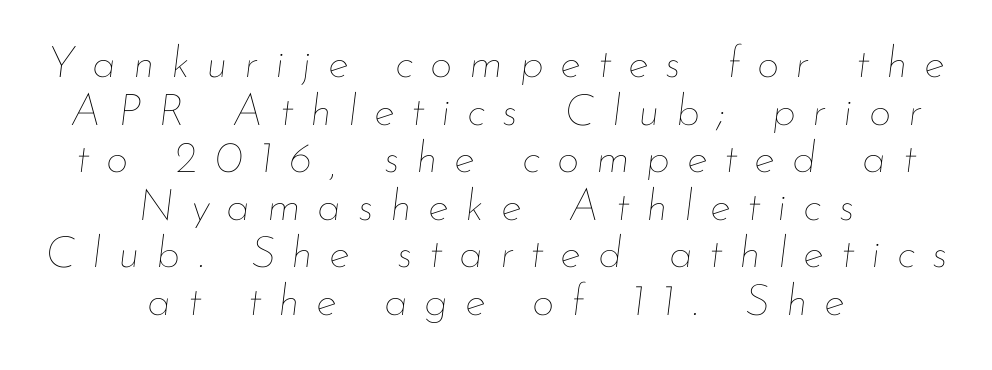
The image shows 44 px thin type, italic (leaning right); set centered, tight line spacing (1.08x), unusually wide letter spacing (+0.38 em), not underlined; low stroke contrast and a small x-height.
